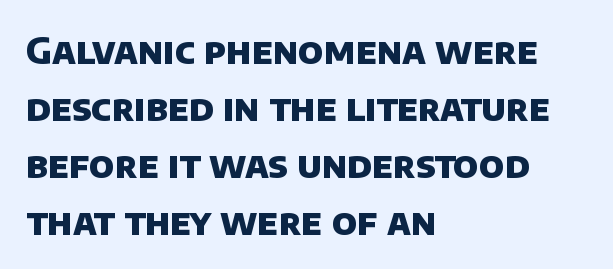
Nobody touched the tracking dial on this one. If you drew a ruler down the left edge, every line would touch it. Typographic density is high because the face is bold. The glyphs are unaccompanied by any horizontal stroke below them. These lines are rendered in a variable-pitch font. What's the leading like? Ordinary, nothing unusual.
